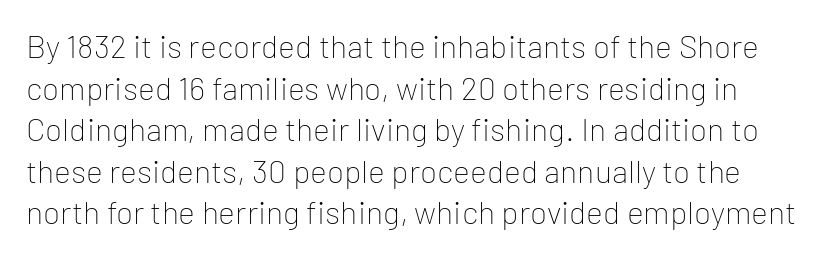
{"serif": "no", "italic": "no", "bold": "no", "weight": "thin", "width": "normal", "stroke_contrast": "low", "x_height": "medium", "monospaced": "no", "underline": "no", "line_spacing": "normal", "line_spacing_ratio": 1.3, "letter_spacing": "normal", "letter_spacing_em": 0.0, "glyph_px": 32}
